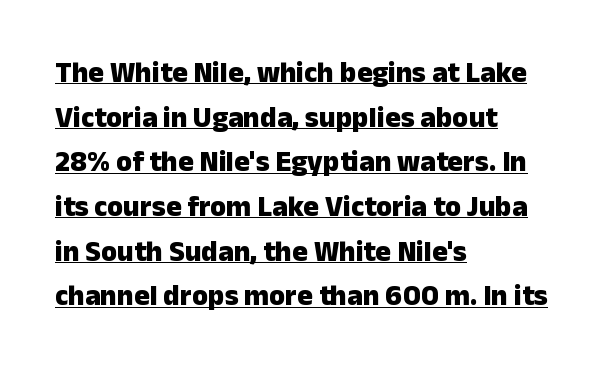
{"serif": "no", "italic": "no", "bold": "yes", "weight": "heavy", "width": "normal", "stroke_contrast": "low", "x_height": "medium", "monospaced": "no", "underline": "yes", "align": "left", "line_spacing": "normal", "line_spacing_ratio": 1.54, "letter_spacing": "normal", "letter_spacing_em": 0.0, "glyph_px": 29}
